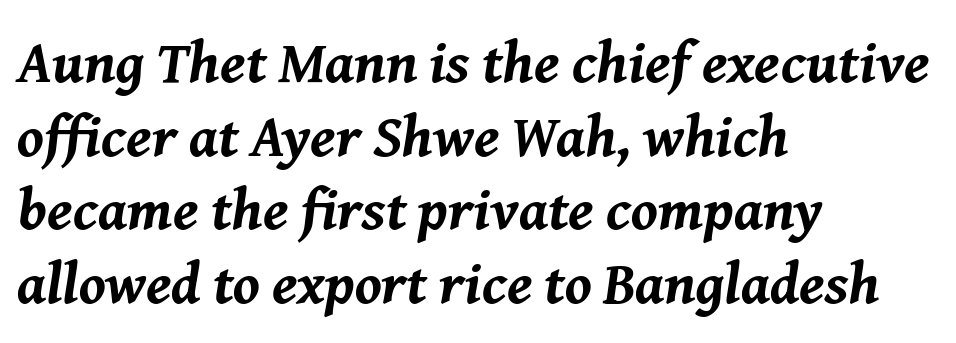
{"italic": "yes", "lean": "right", "slant_degrees": 8, "bold": "yes", "weight": "bold", "width": "normal", "stroke_contrast": "medium", "x_height": "medium", "monospaced": "no", "underline": "no", "align": "left", "line_spacing": "normal", "line_spacing_ratio": 1.25, "letter_spacing": "normal", "letter_spacing_em": 0.0, "glyph_px": 59}
